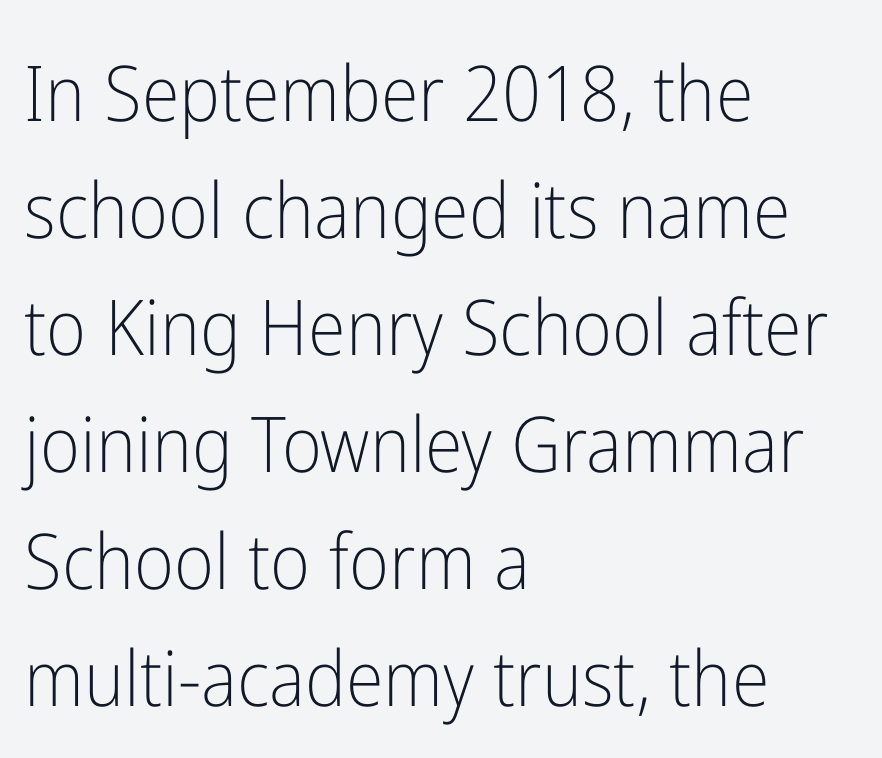
The image shows 77 px light, condensed sans-serif type, upright; set left-aligned, normal line spacing (1.52x), normal letter spacing, not underlined; low stroke contrast and a medium x-height.
